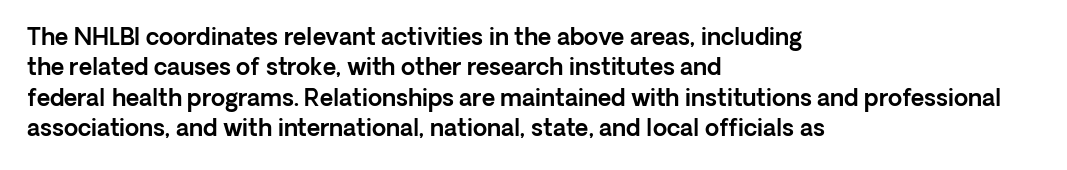
{"italic": "no", "underline": "no", "align": "left", "line_spacing": "normal", "line_spacing_ratio": 1.32, "letter_spacing": "normal", "letter_spacing_em": 0.0, "glyph_px": 23}
